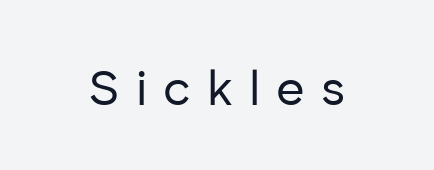
Q: Is the text bold? A: No.
Q: Is the text italic (slanted)? A: No, it is upright.
Q: Is the typeface a serif or a sans-serif typeface? A: Sans-serif.
Q: Is the text underlined? A: No.
Q: Is the spacing between letters normal or unusually wide? A: Unusually wide.
Q: Width (condensed, normal, or wide)? A: Normal.
Q: Stroke contrast? A: Low.
Q: x-height? A: Medium.
Q: Monospaced? A: No.
